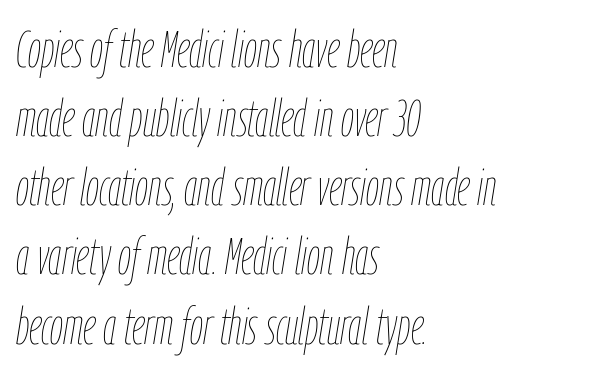
Honestly, the letter spacing is just normal — you wouldn't notice it. Does the leading feel generous? No, just average. Short and long lines alike share a common starting point at left. Decoration check: the copy has no underline. The axis of the letterforms is tilted away from vertical. Is this a fixed-width face? No — the glyphs have proportional, varying widths.
